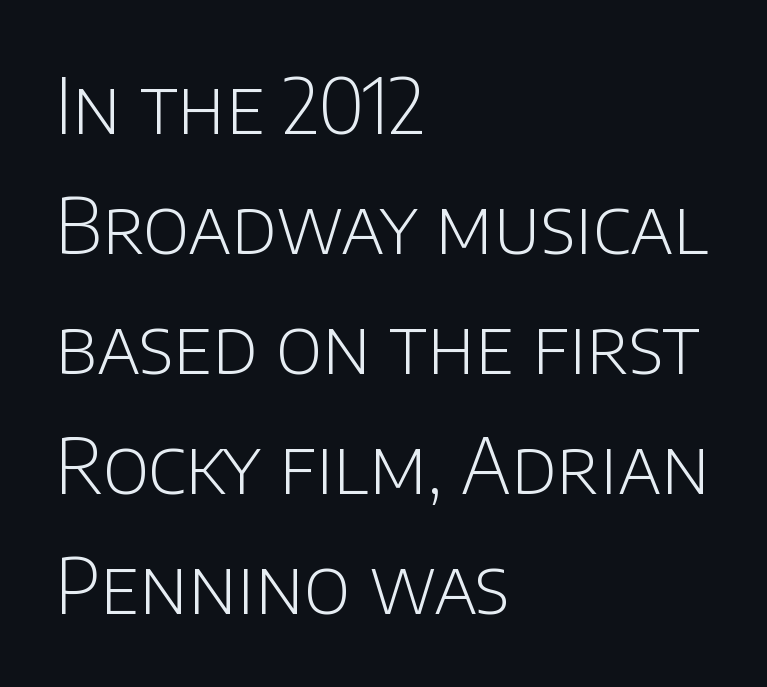
The image shows 76 px light sans-serif type, upright; set left-aligned, normal line spacing (1.58x), normal letter spacing, not underlined; low stroke contrast and a large x-height.
